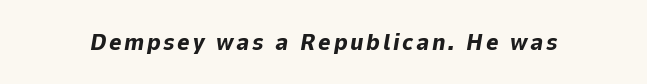
{"italic": "yes", "lean": "right", "slant_degrees": 9, "bold": "yes", "underline": "no", "glyph_px": 24}
